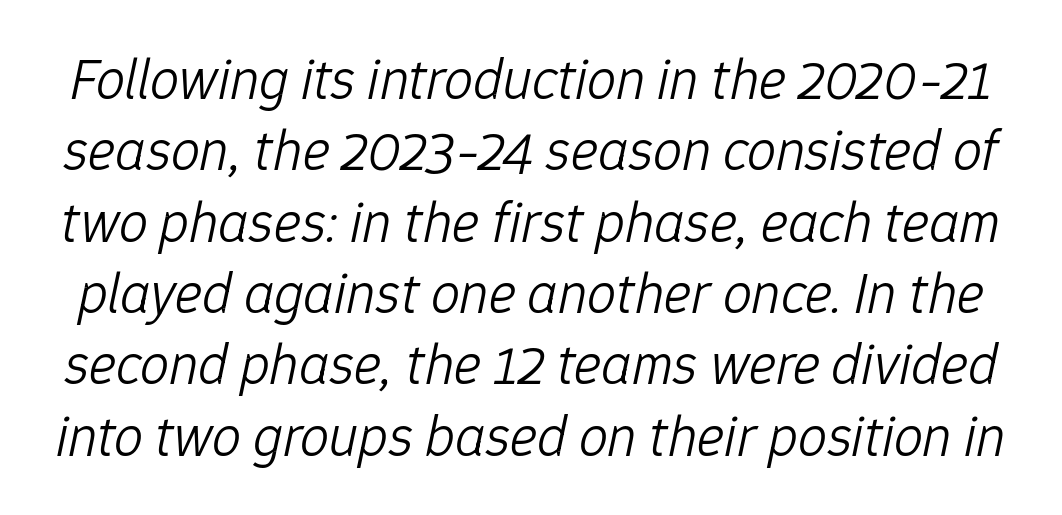
The image shows 58 px light type, italic (leaning right); set line spacing 1.23x, normal letter spacing, not underlined; low stroke contrast and a medium x-height.
